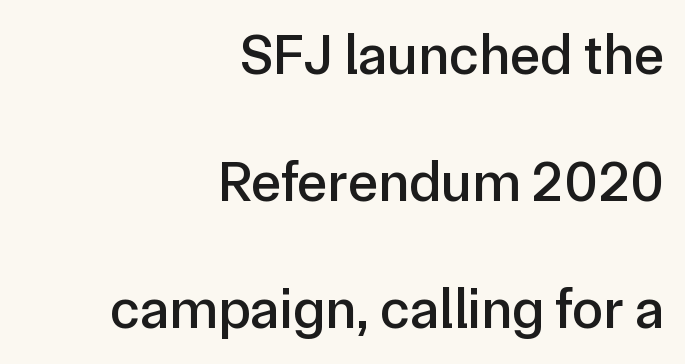
Think of a printed novel: that variable character pitch is what you see here. Anything drawn beneath the words? Only blank space. Every character sits straight up, as roman type does. Letter spacing: default. In terms of letterform style, serifs are entirely absent. The rendering anchors every line to the right-hand side.
